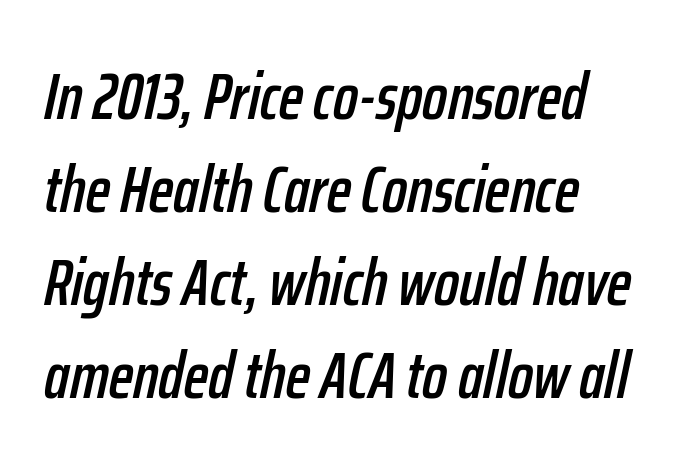
The image shows 66 px condensed type, italic (leaning right); set left-aligned, normal line spacing (1.41x), normal letter spacing, not underlined; low stroke contrast and a medium x-height.
